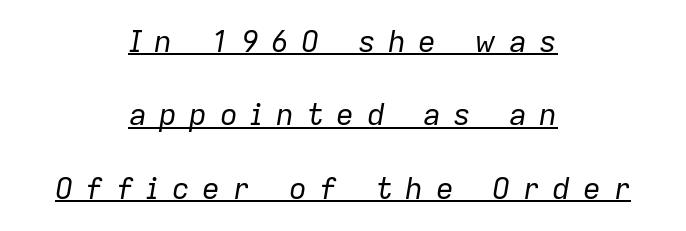
Q: Is the text bold? A: No.
Q: Is the text italic (slanted)? A: Yes, it leans right by about 9 degrees.
Q: Is the text underlined? A: Yes.
Q: How is the paragraph aligned? A: Centered.
Q: Is the spacing between letters normal or unusually wide? A: Unusually wide.
Q: Is the spacing between lines tight, normal or loose? A: Loose.
Q: Width (condensed, normal, or wide)? A: Normal.
Q: Stroke contrast? A: Low.
Q: x-height? A: Medium.
Q: Monospaced? A: No.
